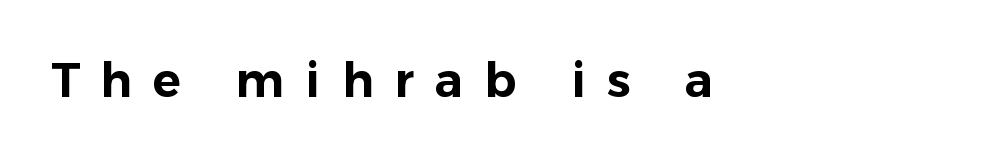
The image shows 47 px sans-serif type, upright; set unusually wide letter spacing (+0.45 em), not underlined; low stroke contrast and a medium x-height.
